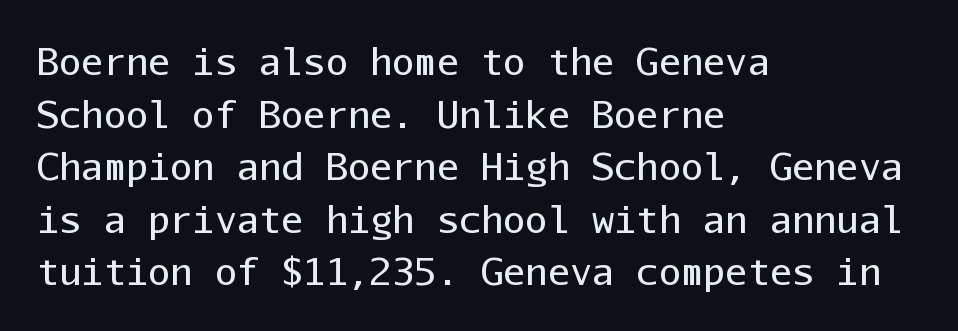
Every character here occupies the same horizontal width, giving the sample a typewriter-like rhythm. The text was rendered using a sans face with plain stroke endings. Stems here are at most as thick as an everyday book face. The designer left line spacing at the default. Which margin do the lines hug? The left one — the right edge is uneven. Any mark beneath the type? The region is blank.
